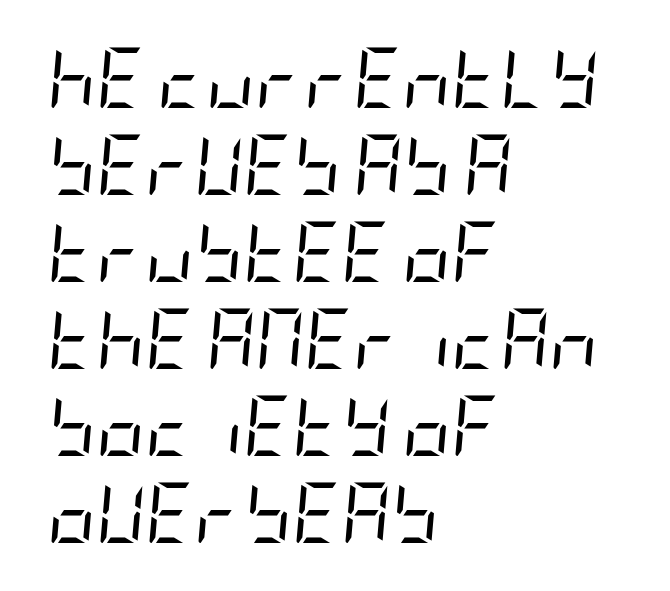
The image shows 60 px regular-weight, condensed type, italic (leaning right); set left-aligned, normal line spacing (1.45x), normal letter spacing, not underlined; low stroke contrast and a large x-height.
